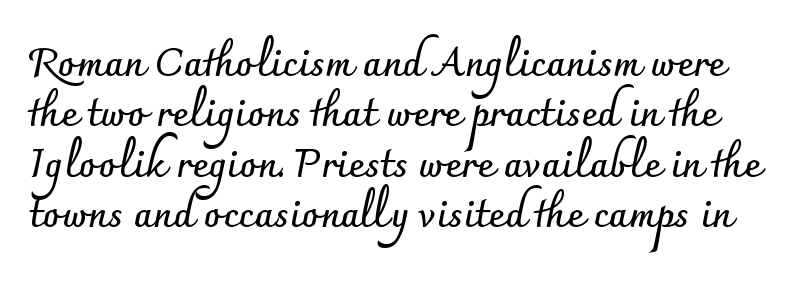
The image shows 39 px semibold sans-serif type; set normal line spacing (1.29x), normal letter spacing, not underlined; low stroke contrast and a small x-height.
